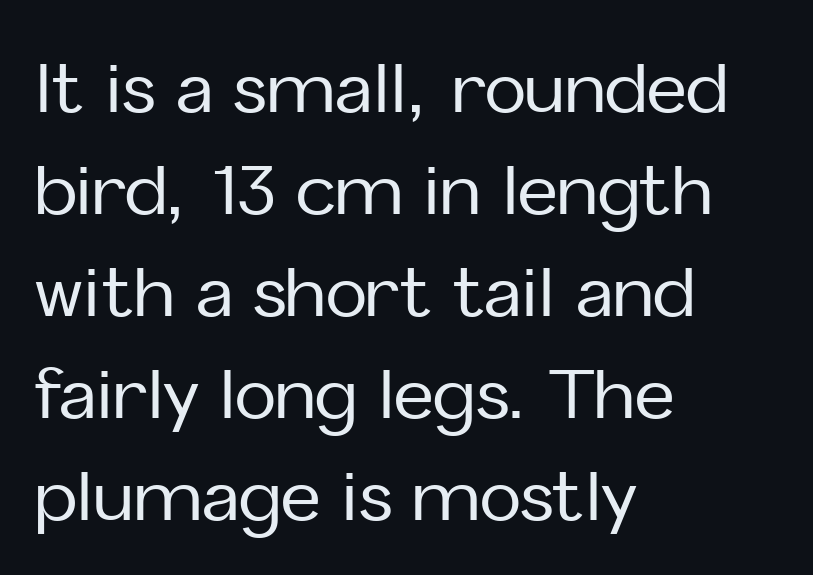
The image shows 69 px sans-serif type, upright; set left-aligned, normal line spacing (1.48x), normal letter spacing, not underlined; low stroke contrast and a medium x-height.
